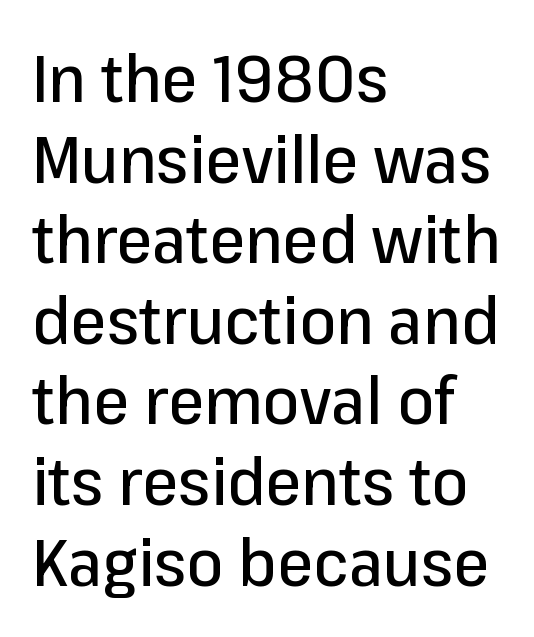
{"serif": "no", "italic": "no", "width": "normal", "stroke_contrast": "low", "x_height": "medium", "monospaced": "no", "underline": "no", "align": "left", "line_spacing_ratio": 1.24, "letter_spacing": "normal", "letter_spacing_em": 0.0, "glyph_px": 65}
